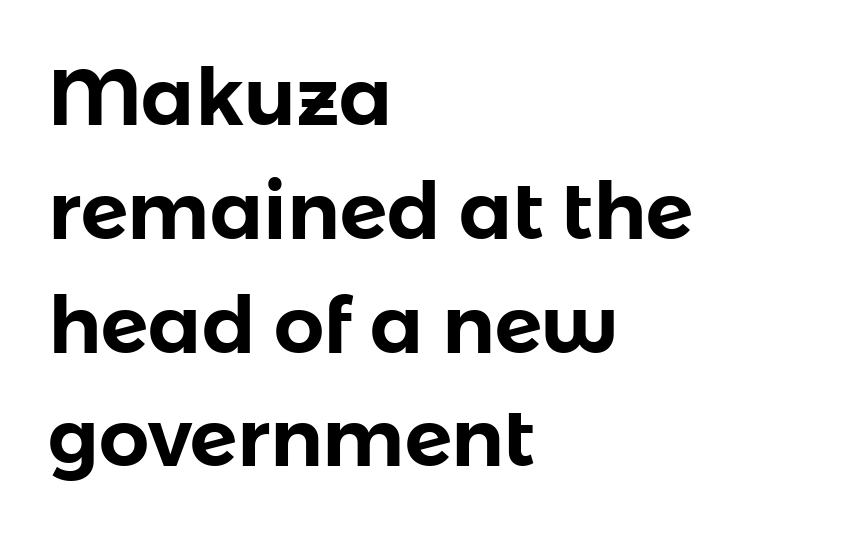
Q: Is the text italic (slanted)? A: No, it is upright.
Q: Is the typeface a serif or a sans-serif typeface? A: Sans-serif.
Q: Is the text underlined? A: No.
Q: How is the paragraph aligned? A: Left-aligned.
Q: Is the spacing between letters normal or unusually wide? A: Normal.
Q: Is the spacing between lines tight, normal or loose? A: Normal.
Q: Width (condensed, normal, or wide)? A: Normal.
Q: Stroke contrast? A: Low.
Q: x-height? A: Medium.
Q: Monospaced? A: No.
